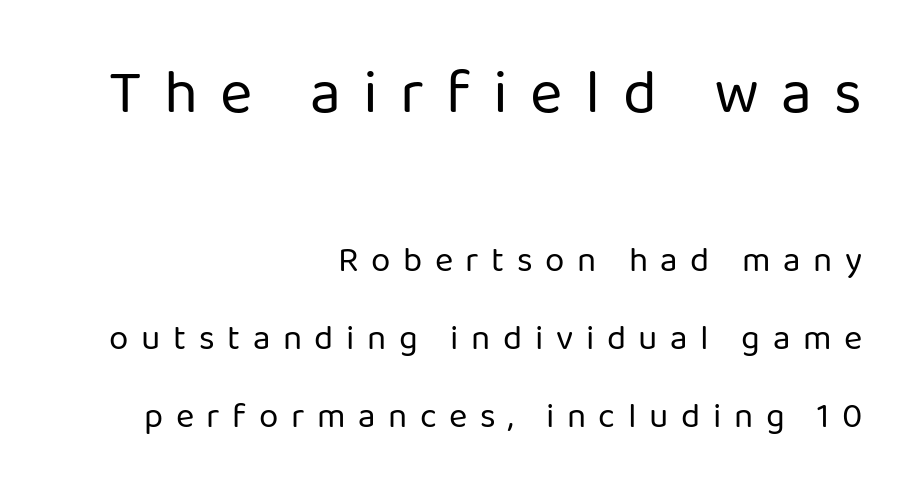
A typesetter would call this heavily tracked-out type. Stroke thickness stays within the range of a standard reading face or lighter. Serifs: no, the terminals of the letterforms are clean. Descender tails drop into unmarked territory. Line endings align vertically; line beginnings do not.
